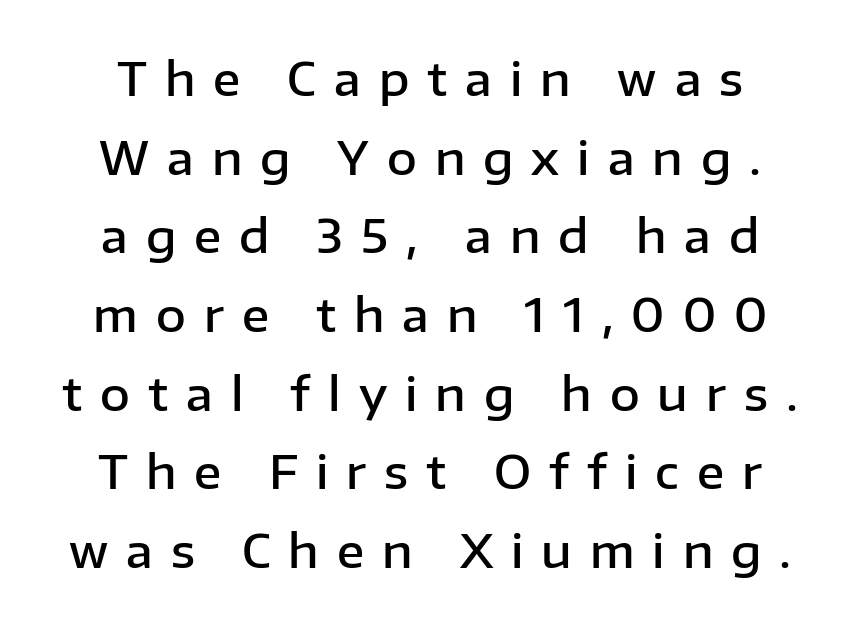
The image shows 46 px semibold sans-serif type, upright; set line spacing 1.71x, unusually wide letter spacing (+0.39 em), not underlined; low stroke contrast and a medium x-height.
